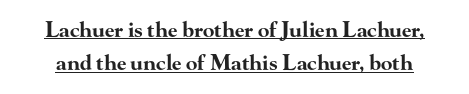
Do the letters lean? They stand straight. The passage shown is emphatically bold. The passage shown is underscored from start to finish. Quick note: interline space is typical. Nobody touched the tracking dial on this one.
